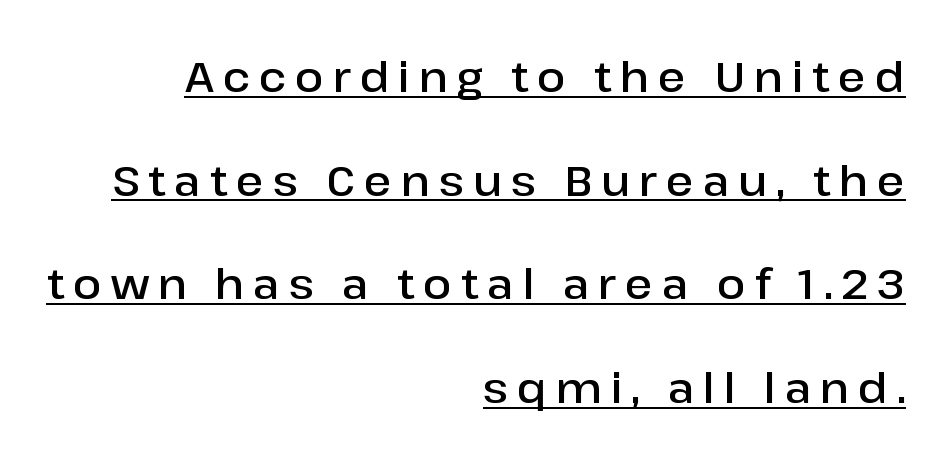
{"serif": "no", "italic": "no", "bold": "semi", "weight": "semibold", "width": "normal", "stroke_contrast": "low", "x_height": "medium", "monospaced": "no", "underline": "yes", "align": "right", "line_spacing": "loose", "line_spacing_ratio": 2.47, "letter_spacing": "wide", "letter_spacing_em": 0.21, "glyph_px": 42}
